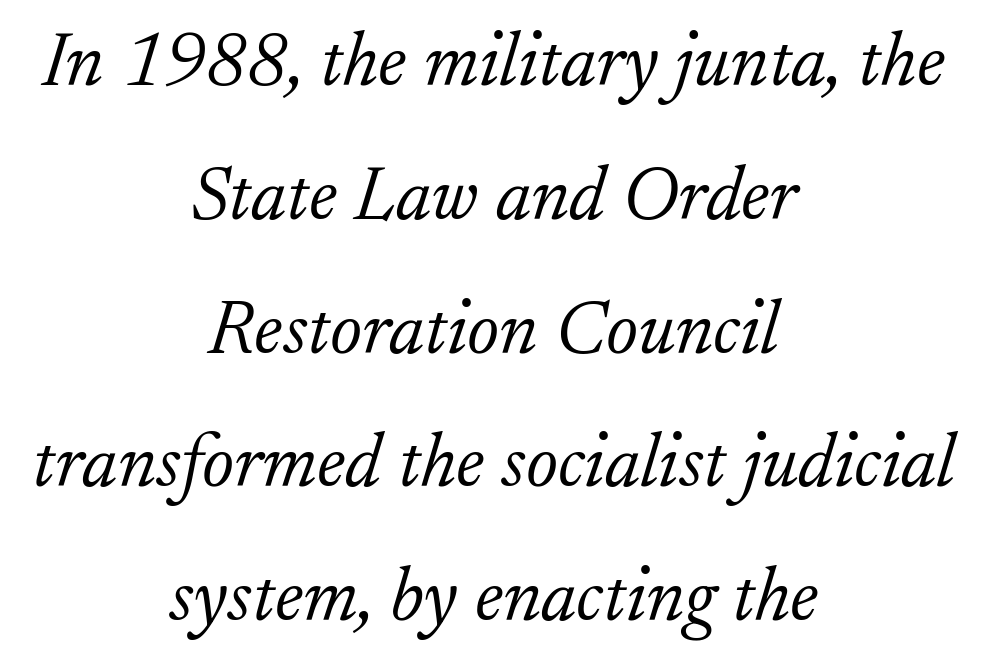
The foot of each line stays bare and open. Is this a sans? No — the strokes have serifs. The cut favours lightness, reaching ordinary text weight at its darkest. Would a proofreader flag this as italicized? Yes. The rendering positions every line midway between the sides. Think of a printed novel: that variable character pitch is what you see here.
